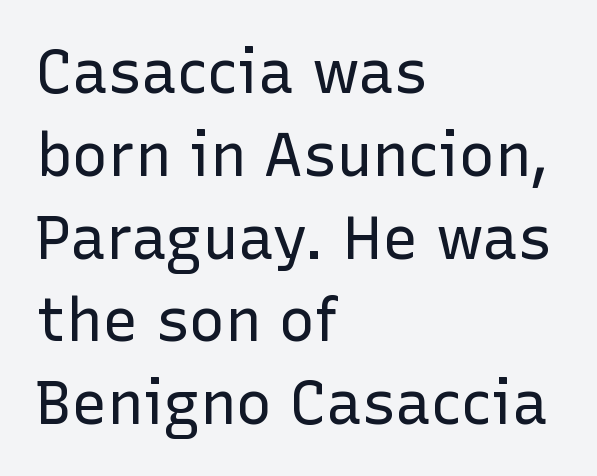
Note the varied advance widths — an 'i' is clearly narrower than an 'm'. Stems here are at most as thick as an everyday book face. The line texture is even and compact thanks to regular tracking. Compared with a centered layout, this one pins lines to the left instead. The passage shown is typeset with a sans-serif family.
